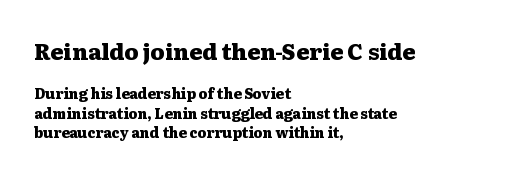
Q: Is the text bold? A: Yes.
Q: Is the text italic (slanted)? A: No, it is upright.
Q: Is the text underlined? A: No.
Q: How is the paragraph aligned? A: Left-aligned.
Q: Is the spacing between letters normal or unusually wide? A: Normal.
Q: Is the spacing between lines tight, normal or loose? A: Normal.
Q: Which block of text is set in a larger size, the first (top) or the second (bottom)? A: The first (top) one.
